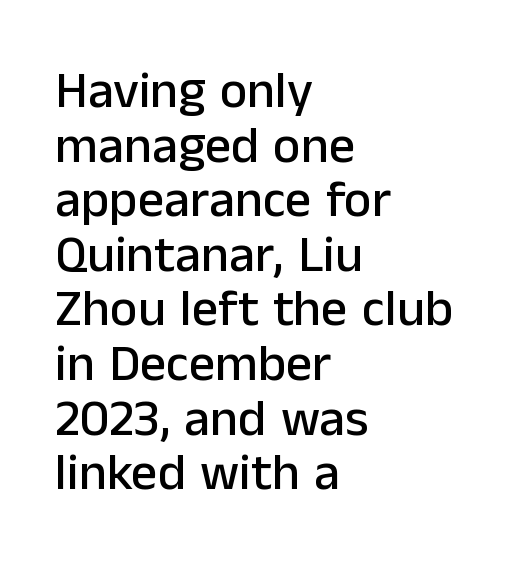
If you measured baseline to baseline, you'd find a short distance. The letters sit at their default tracking, neither squeezed nor spread. The specimen omits any rule beneath the text block's lines. The rendering anchors every line to the left-hand side. Is this a fixed-width face? No — the glyphs have proportional, varying widths.
